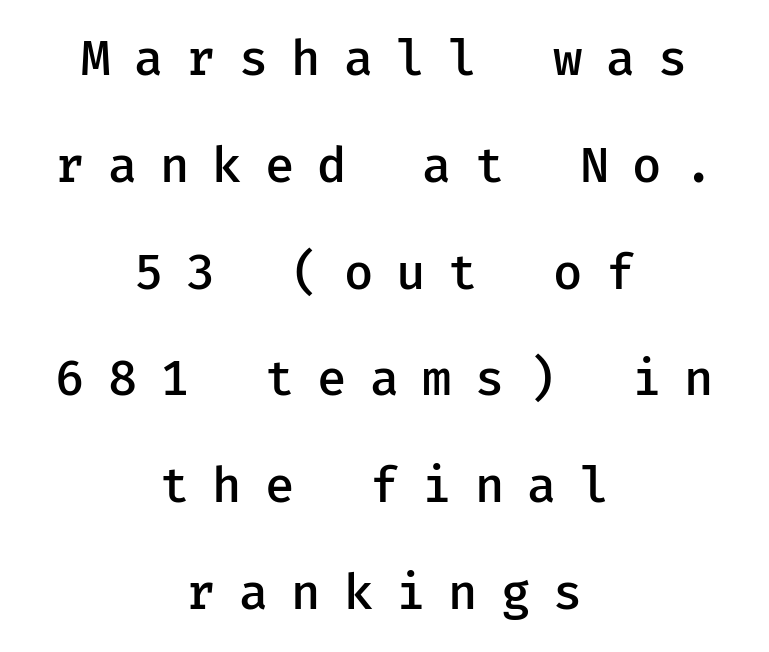
The image shows 49 px semibold sans-serif type, upright; set centered, loose line spacing (2.18x), unusually wide letter spacing (+0.47 em), not underlined; low stroke contrast and a medium x-height.
